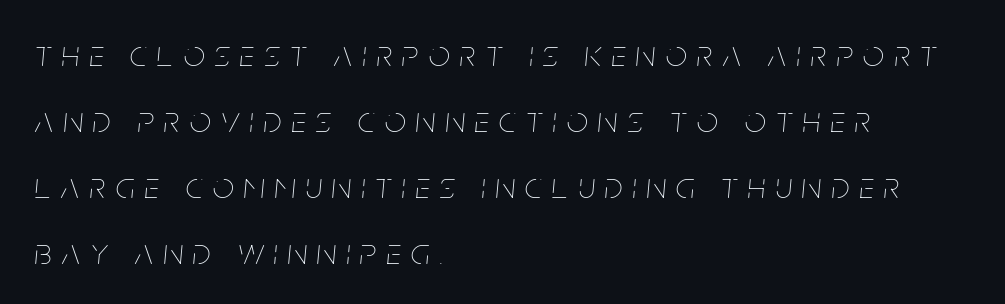
Is this a heavy cut? Hardly; it is regular or lighter. Tracking here is generous; glyphs stand well apart from one another. The text block is weighted toward the left margin, trailing off unevenly rightward. Check under the words: just untouched page. This is oblique type, the kind used for emphasis or titles. A typesetter would call this proportional, since set widths differ per character.
